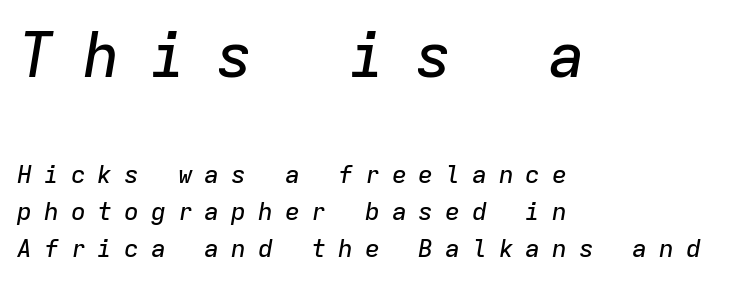
{"italic": "yes", "lean": "right", "slant_degrees": 9, "width": "normal", "stroke_contrast": "low", "x_height": "medium", "monospaced": "yes", "underline": "no", "align": "left", "line_spacing": "normal", "line_spacing_ratio": 1.48, "letter_spacing": "wide", "letter_spacing_em": 0.47, "larger_block": "first", "size_ratio": 2.48, "glyph_px": 62}
